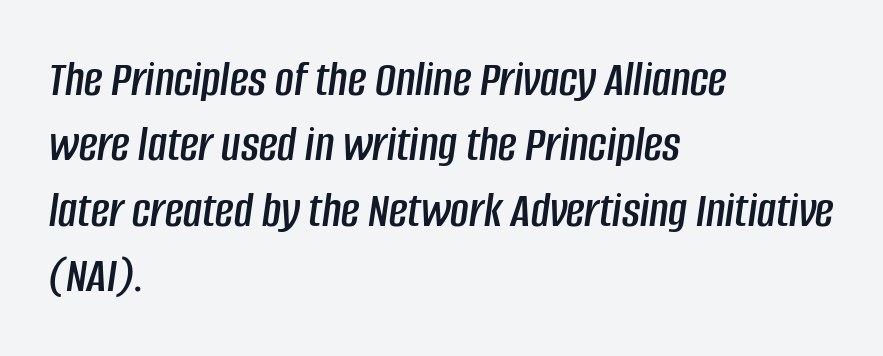
{"italic": "yes", "lean": "right", "slant_degrees": 8, "width": "condensed", "stroke_contrast": "low", "x_height": "large", "monospaced": "no", "underline": "no", "align": "left", "line_spacing": "normal", "line_spacing_ratio": 1.28, "letter_spacing": "normal", "letter_spacing_em": 0.0, "glyph_px": 51}
